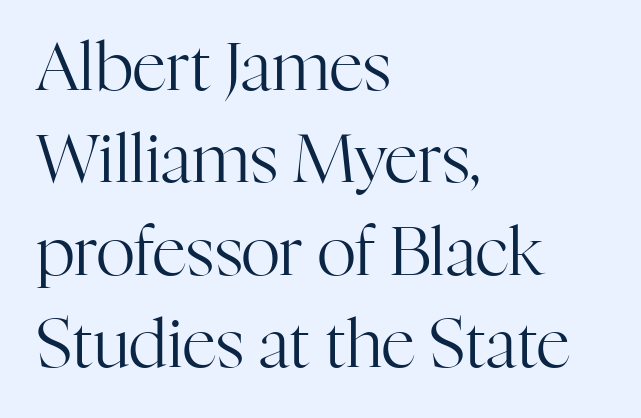
{"serif": "yes", "italic": "no", "bold": "no", "weight": "regular", "width": "normal", "stroke_contrast": "high", "x_height": "medium", "monospaced": "no", "underline": "no", "align": "left", "line_spacing": "normal", "line_spacing_ratio": 1.38, "letter_spacing": "normal", "letter_spacing_em": 0.0, "glyph_px": 67}
